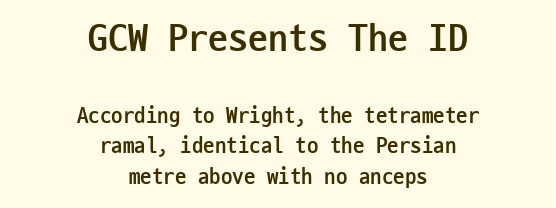
Q: Is the text bold? A: Yes.
Q: Is the text italic (slanted)? A: No, it is upright.
Q: Is the typeface a serif or a sans-serif typeface? A: Sans-serif.
Q: Is the text underlined? A: No.
Q: How is the paragraph aligned? A: Centered.
Q: Is the spacing between letters normal or unusually wide? A: Normal.
Q: Is the spacing between lines tight, normal or loose? A: Normal.
Q: Which block of text is set in a larger size, the first (top) or the second (bottom)? A: The first (top) one.
Q: Width (condensed, normal, or wide)? A: Condensed.
Q: Stroke contrast? A: Low.
Q: x-height? A: Medium.
Q: Monospaced? A: Yes.
